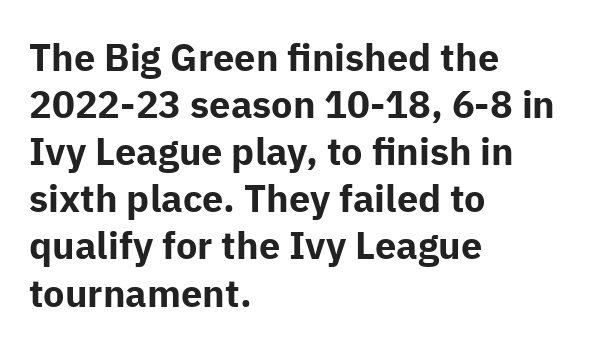
Q: Is the text bold? A: Yes.
Q: Is the text italic (slanted)? A: No, it is upright.
Q: Is the typeface a serif or a sans-serif typeface? A: Sans-serif.
Q: Is the text underlined? A: No.
Q: How is the paragraph aligned? A: Left-aligned.
Q: Is the spacing between letters normal or unusually wide? A: Normal.
Q: Width (condensed, normal, or wide)? A: Normal.
Q: Stroke contrast? A: Low.
Q: x-height? A: Medium.
Q: Monospaced? A: No.
